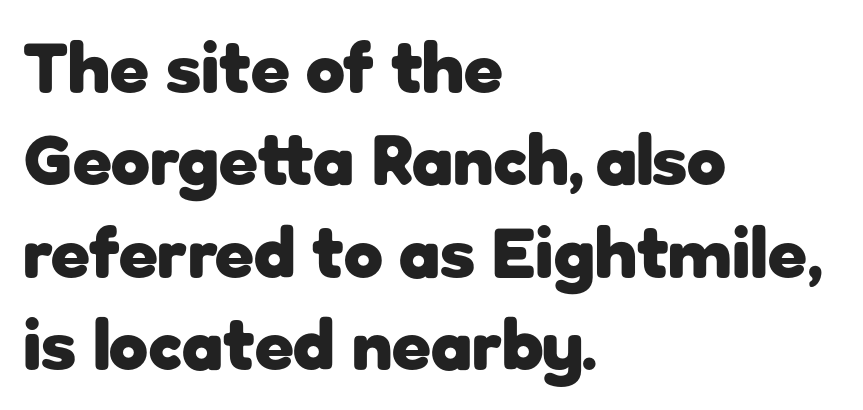
The image shows 71 px heavy sans-serif type, upright; set left-aligned, normal line spacing (1.3x), normal letter spacing, not underlined; low stroke contrast and a medium x-height.
